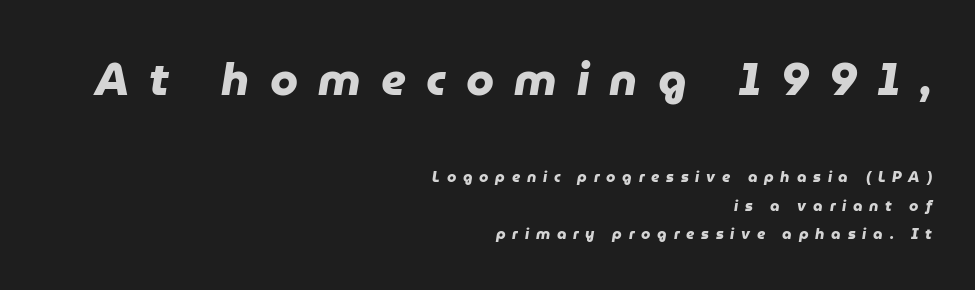
{"serif": "no", "bold": "yes", "weight": "heavy", "width": "normal", "stroke_contrast": "low", "x_height": "medium", "monospaced": "no", "underline": "no", "align": "right", "line_spacing": "loose", "line_spacing_ratio": 1.9, "letter_spacing": "wide", "letter_spacing_em": 0.45, "larger_block": "first", "size_ratio": 3.0, "glyph_px": 45}
